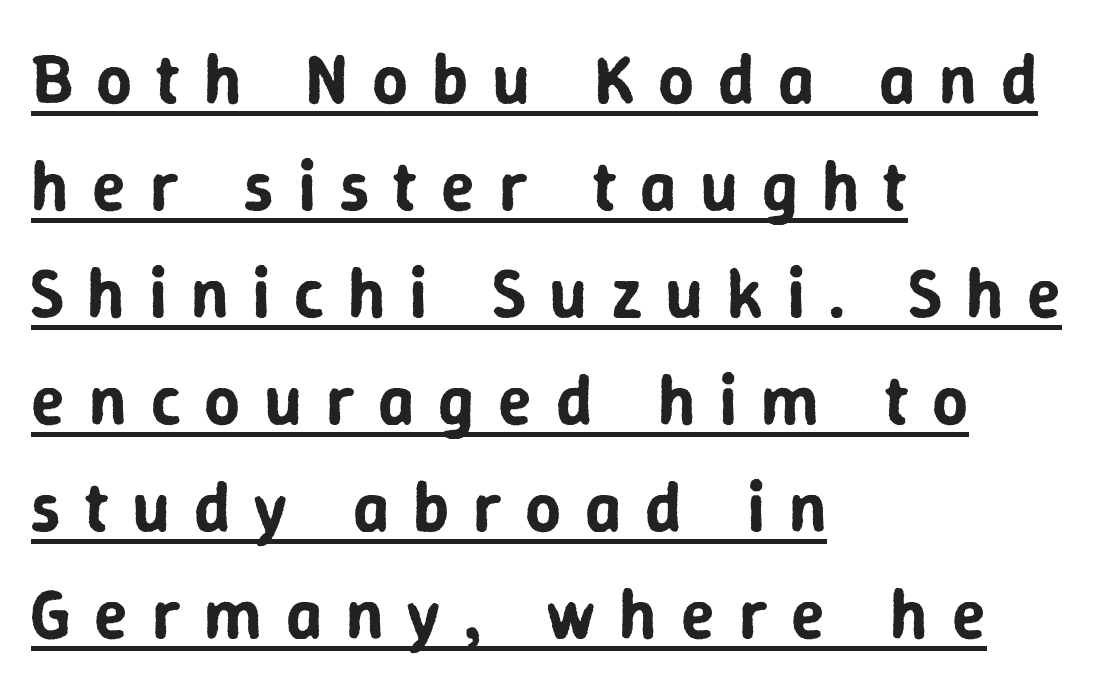
{"serif": "no", "italic": "no", "width": "normal", "stroke_contrast": "low", "x_height": "medium", "monospaced": "no", "underline": "yes", "align": "left", "line_spacing": "normal", "line_spacing_ratio": 1.53, "letter_spacing": "wide", "letter_spacing_em": 0.34, "glyph_px": 70}
